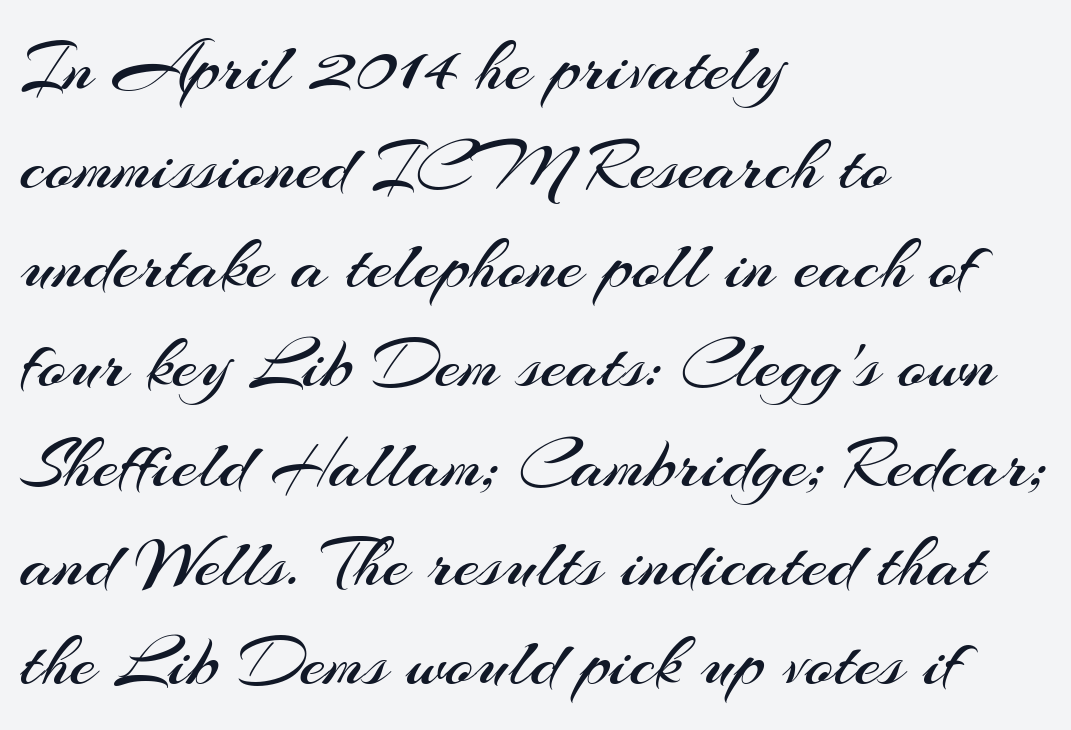
Q: Is the text bold? A: No.
Q: Is the text italic (slanted)? A: Yes.
Q: Is the typeface a serif or a sans-serif typeface? A: Sans-serif.
Q: Is the text underlined? A: No.
Q: How is the paragraph aligned? A: Left-aligned.
Q: Is the spacing between letters normal or unusually wide? A: Normal.
Q: Is the spacing between lines tight, normal or loose? A: Normal.
Q: Width (condensed, normal, or wide)? A: Normal.
Q: Stroke contrast? A: Medium.
Q: x-height? A: Small.
Q: Monospaced? A: No.
